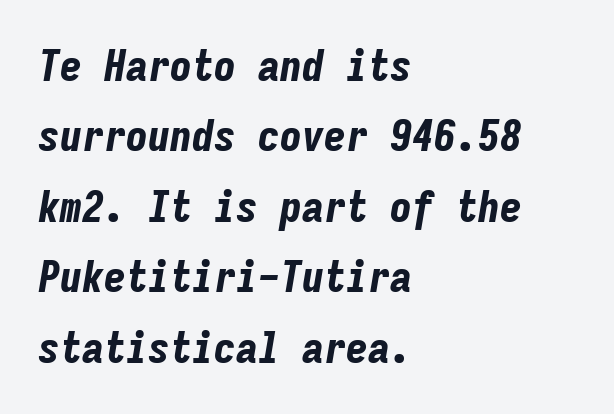
The image shows 44 px bold, condensed type, italic (leaning right), monospaced; set left-aligned, normal line spacing (1.6x), normal letter spacing, not underlined; low stroke contrast and a medium x-height.
